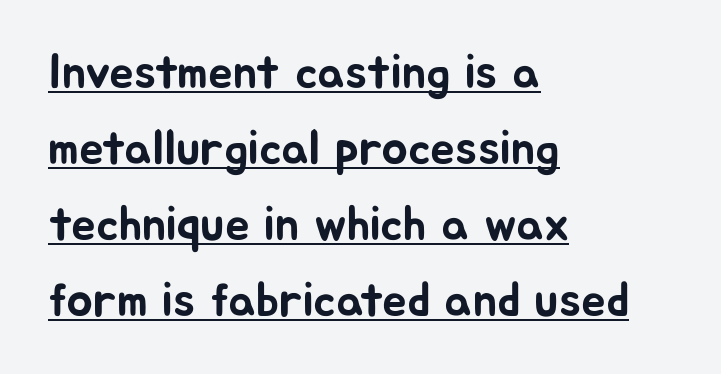
Q: Is the text italic (slanted)? A: No, it is upright.
Q: Is the typeface a serif or a sans-serif typeface? A: Sans-serif.
Q: Is the text underlined? A: Yes.
Q: How is the paragraph aligned? A: Left-aligned.
Q: Is the spacing between letters normal or unusually wide? A: Normal.
Q: Is the spacing between lines tight, normal or loose? A: Normal.
Q: Width (condensed, normal, or wide)? A: Normal.
Q: Stroke contrast? A: Low.
Q: x-height? A: Medium.
Q: Monospaced? A: No.
